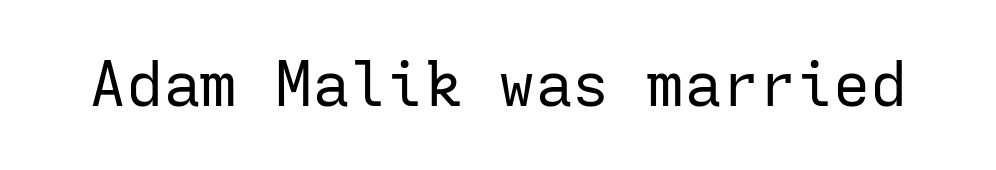
The image shows 62 px regular-weight sans-serif type, upright, monospaced; set normal letter spacing, not underlined; low stroke contrast and a medium x-height.
